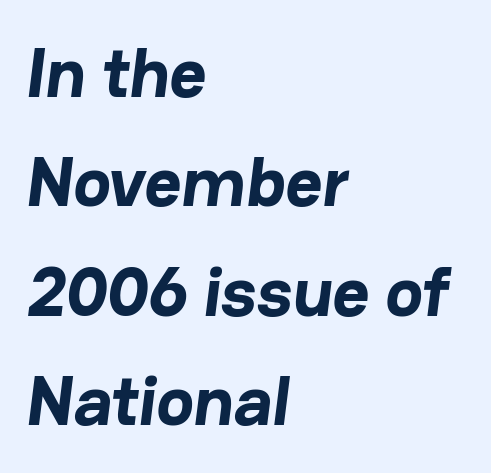
The image shows 71 px bold sans-serif type; set left-aligned, normal line spacing (1.54x), normal letter spacing, not underlined; low stroke contrast and a medium x-height.
